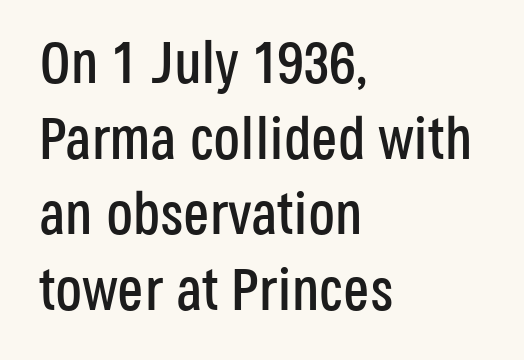
The image shows 59 px condensed sans-serif type, upright; set left-aligned, normal line spacing (1.28x), normal letter spacing, not underlined; low stroke contrast and a large x-height.
